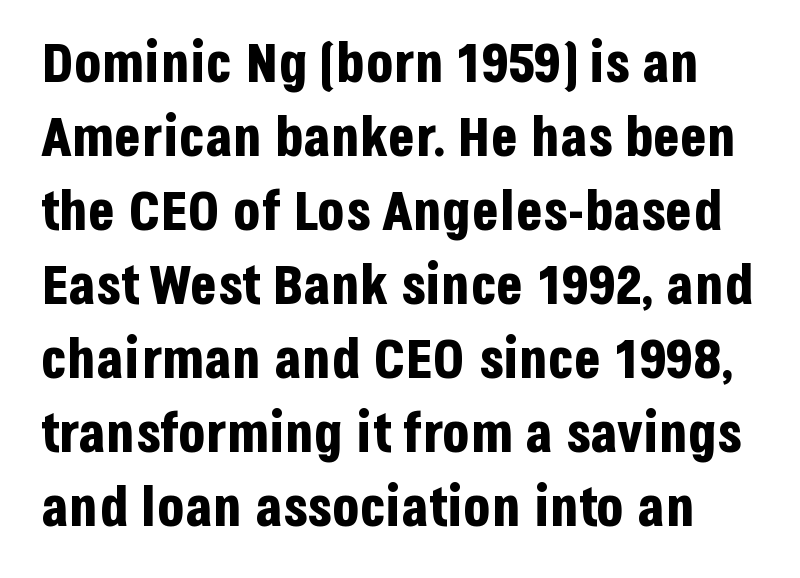
{"serif": "no", "italic": "no", "bold": "yes", "weight": "bold", "width": "condensed", "stroke_contrast": "low", "x_height": "large", "monospaced": "no", "underline": "no", "line_spacing": "normal", "line_spacing_ratio": 1.32, "letter_spacing": "normal", "letter_spacing_em": 0.0, "glyph_px": 56}
